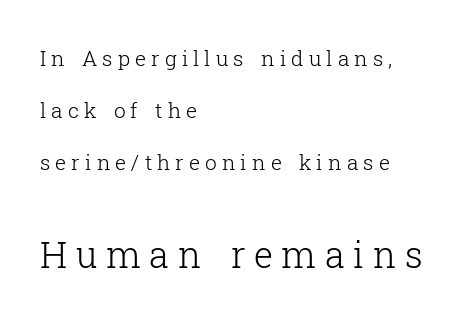
{"serif": "yes", "italic": "no", "bold": "no", "weight": "light", "width": "normal", "stroke_contrast": "low", "x_height": "medium", "monospaced": "no", "underline": "no", "align": "left", "line_spacing": "loose", "line_spacing_ratio": 2.47, "letter_spacing": "wide", "letter_spacing_em": 0.24, "larger_block": "second", "size_ratio": 1.71, "glyph_px": 36}
